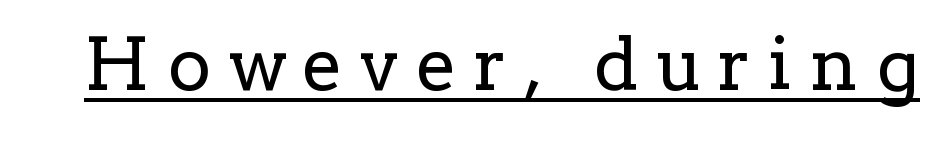
The image shows 73 px regular-weight serif type, upright; set unusually wide letter spacing (+0.25 em), underlined; low stroke contrast and a medium x-height.
